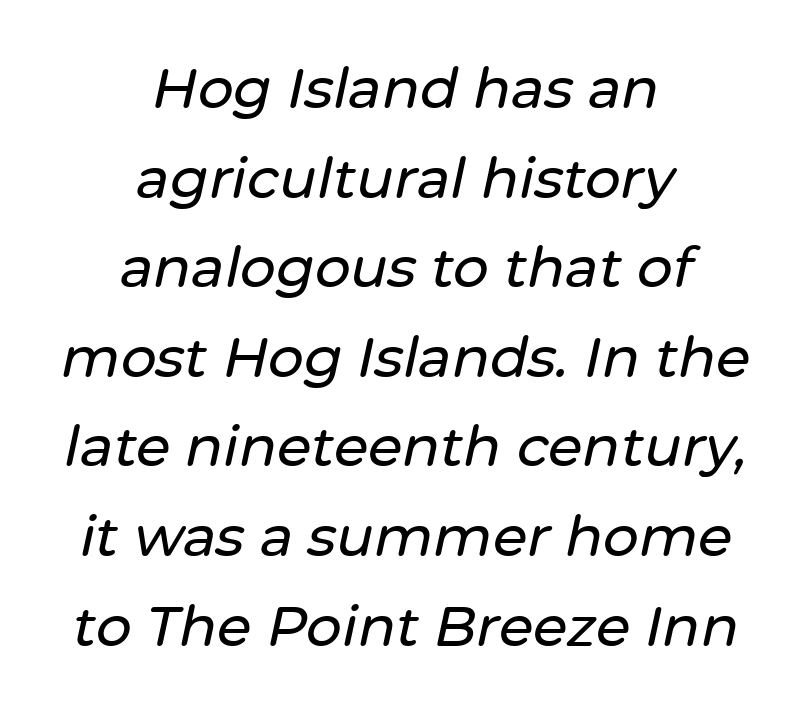
{"italic": "yes", "lean": "right", "slant_degrees": 12, "width": "normal", "stroke_contrast": "low", "x_height": "medium", "monospaced": "no", "underline": "no", "align": "center", "line_spacing": "normal", "line_spacing_ratio": 1.6, "letter_spacing": "normal", "letter_spacing_em": 0.0, "glyph_px": 56}
